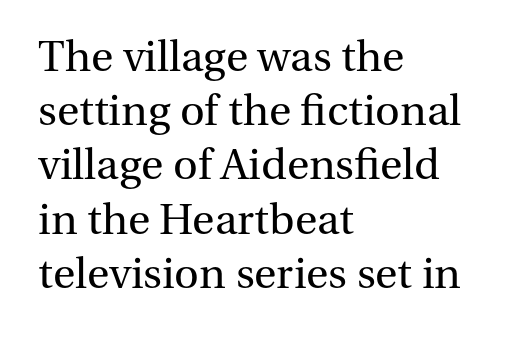
Q: Is the text bold? A: No.
Q: Is the text italic (slanted)? A: No, it is upright.
Q: Is the typeface a serif or a sans-serif typeface? A: Serif.
Q: Is the text underlined? A: No.
Q: How is the paragraph aligned? A: Left-aligned.
Q: Is the spacing between letters normal or unusually wide? A: Normal.
Q: Is the spacing between lines tight, normal or loose? A: Normal.
Q: Width (condensed, normal, or wide)? A: Normal.
Q: Stroke contrast? A: Medium.
Q: x-height? A: Medium.
Q: Monospaced? A: No.
